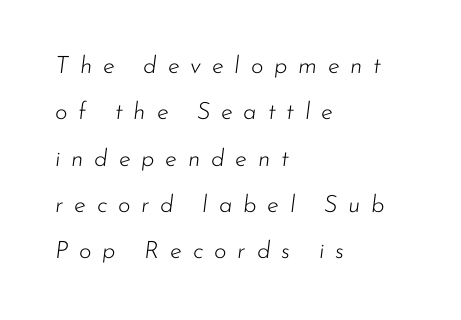
The image shows 24 px text type, italic (leaning right); set left-aligned, loose line spacing (1.93x), unusually wide letter spacing (+0.45 em), not underlined.
